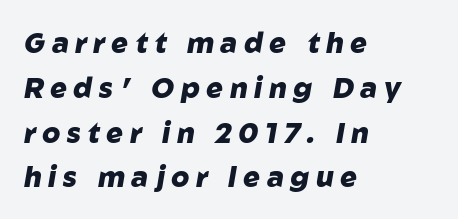
Does the lettering tilt? It does — this is italic. Plain, unruled lines of type. Characters follow at a spacing far wider than the type designer built in. A typesetter would call this proportional, since set widths differ per character. These words are printed bold, with thick strokes throughout.
